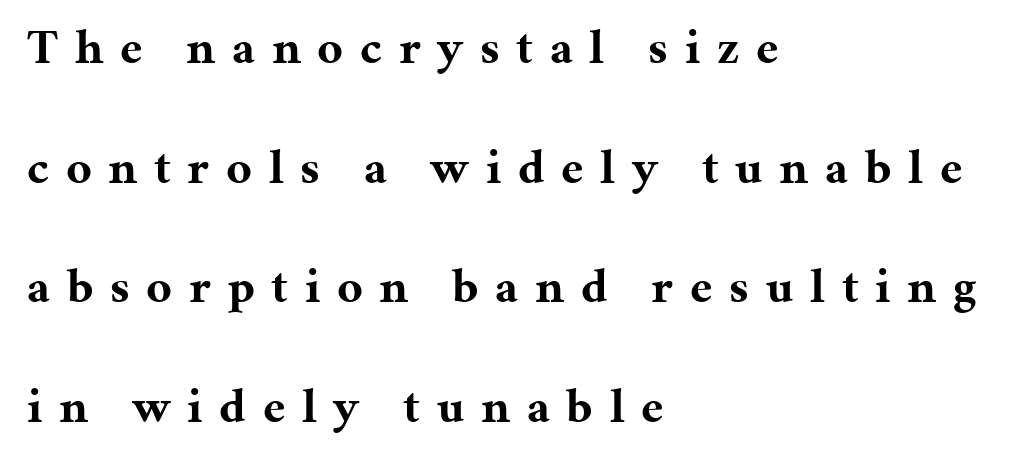
Q: Is the text bold? A: Yes.
Q: Is the text italic (slanted)? A: No, it is upright.
Q: Is the typeface a serif or a sans-serif typeface? A: Serif.
Q: Is the text underlined? A: No.
Q: How is the paragraph aligned? A: Left-aligned.
Q: Is the spacing between letters normal or unusually wide? A: Unusually wide.
Q: Is the spacing between lines tight, normal or loose? A: Loose.
Q: Width (condensed, normal, or wide)? A: Normal.
Q: Stroke contrast? A: Medium.
Q: x-height? A: Medium.
Q: Monospaced? A: No.
